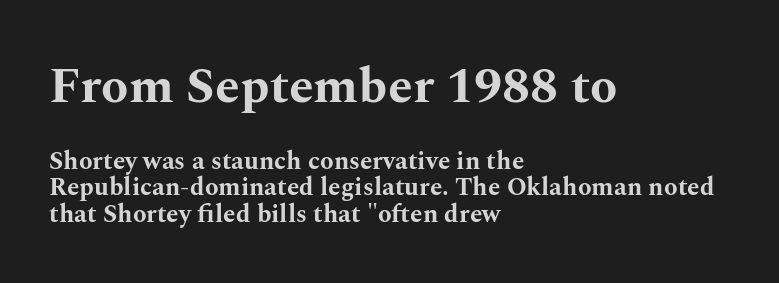
{"serif": "yes", "italic": "no", "bold": "yes", "weight": "bold", "width": "wide", "stroke_contrast": "medium", "x_height": "medium", "monospaced": "no", "underline": "no", "align": "left", "line_spacing": "tight", "line_spacing_ratio": 1.06, "letter_spacing": "normal", "letter_spacing_em": 0.0, "larger_block": "first", "size_ratio": 2.0, "glyph_px": 50}
